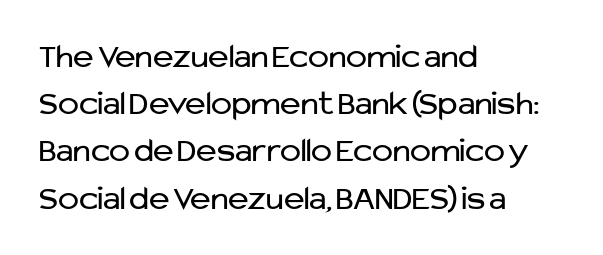
Posture: vertical. How would I describe the line gaps? Plain and ordinary. Type without underlining. Teacher's note: observe the even left margin — that is flush-left alignment. Characters follow at the spacing the type designer built in. Summary of weight: not heavy and not bold.
